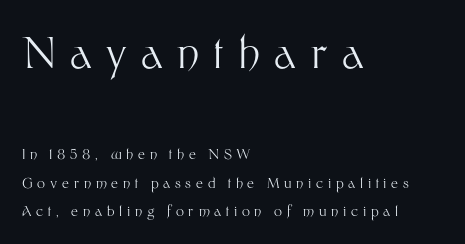
Quick note: underline off. Airy leading. Characters follow at a spacing far wider than the type designer built in. Every character sits straight up, as roman type does.
